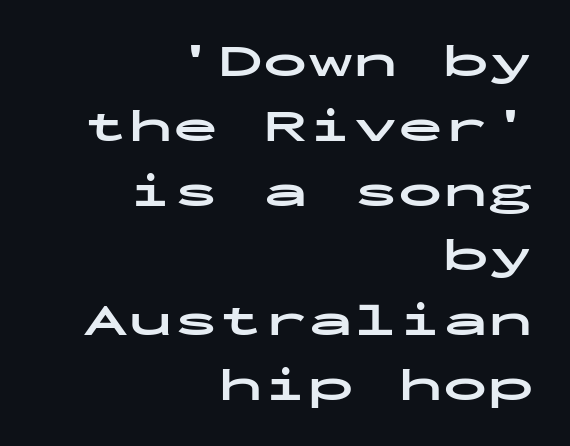
Unlike italic type, these characters show no tilt at all. The passage shown is typeset with a sans-serif family. As a designer I'd log this as weight 700, bold. The rag falls on the left side of this text block.
